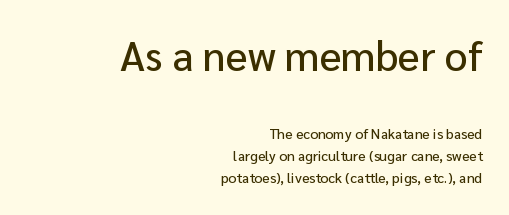
{"serif": "no", "italic": "no", "width": "normal", "stroke_contrast": "low", "x_height": "medium", "monospaced": "no", "underline": "no", "align": "right", "line_spacing": "normal", "line_spacing_ratio": 1.57, "letter_spacing": "normal", "letter_spacing_em": 0.0, "larger_block": "first", "size_ratio": 2.93, "glyph_px": 41}
